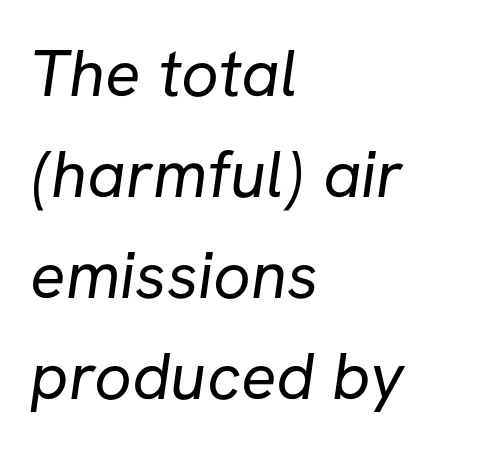
The image shows 66 px regular-weight sans-serif type; set left-aligned, normal line spacing (1.53x), normal letter spacing, not underlined; low stroke contrast and a medium x-height.
